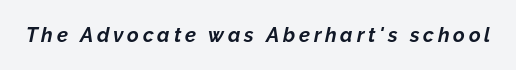
Q: Is the text bold? A: Yes.
Q: Is the text italic (slanted)? A: Yes, it leans right by about 12 degrees.
Q: Is the text underlined? A: No.
